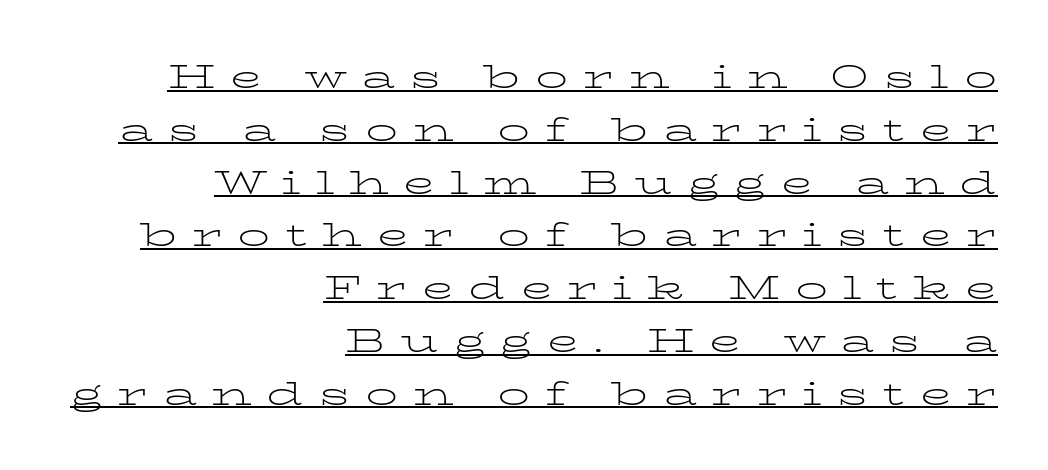
The image shows 32 px light, wide serif type, upright; set right-aligned, normal line spacing (1.65x), unusually wide letter spacing (+0.46 em), underlined; low stroke contrast and a medium x-height.
